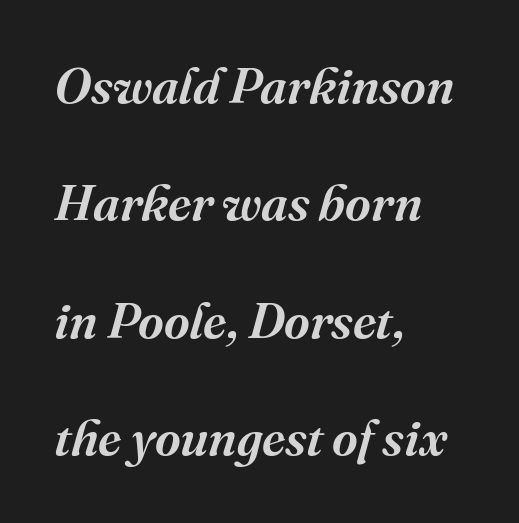
The image shows 50 px serif type, italic (leaning right); set left-aligned, loose line spacing (2.35x), normal letter spacing, not underlined; medium stroke contrast and a medium x-height.
